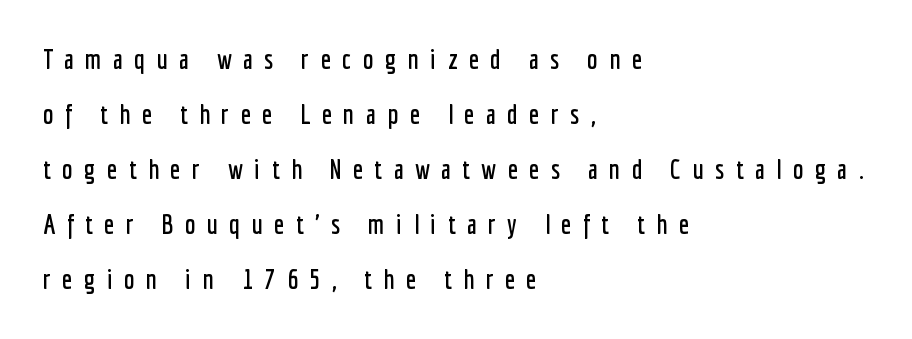
{"italic": "no", "underline": "no", "align": "left", "line_spacing": "loose", "line_spacing_ratio": 2.04, "letter_spacing": "wide", "letter_spacing_em": 0.42, "glyph_px": 27}
